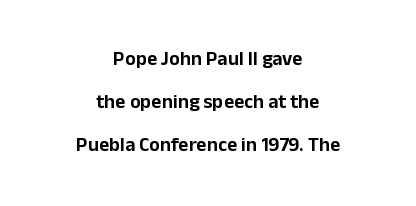
The image shows 20 px text type, upright; set centered, loose line spacing (2.15x), normal letter spacing, not underlined.
